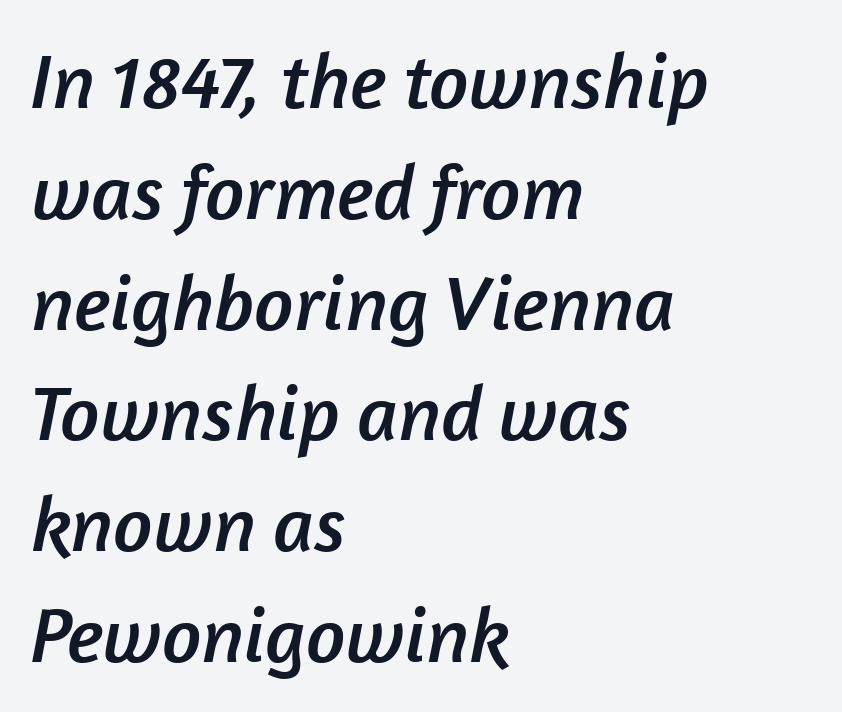
The image shows 78 px sans-serif type; set left-aligned, normal line spacing (1.42x), normal letter spacing, not underlined; low stroke contrast and a medium x-height.
